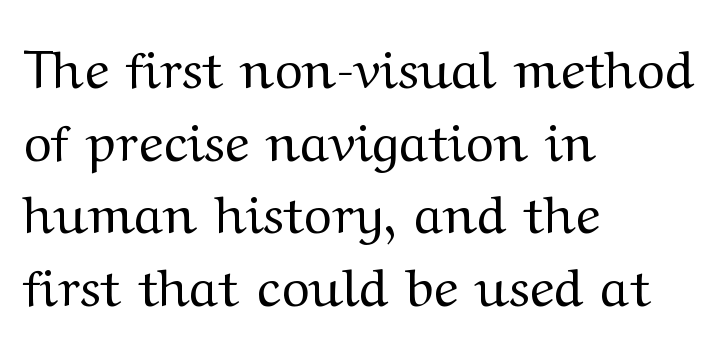
The image shows 53 px regular-weight, wide serif type, upright; set left-aligned, normal line spacing (1.37x), normal letter spacing, not underlined; medium stroke contrast and a medium x-height.
